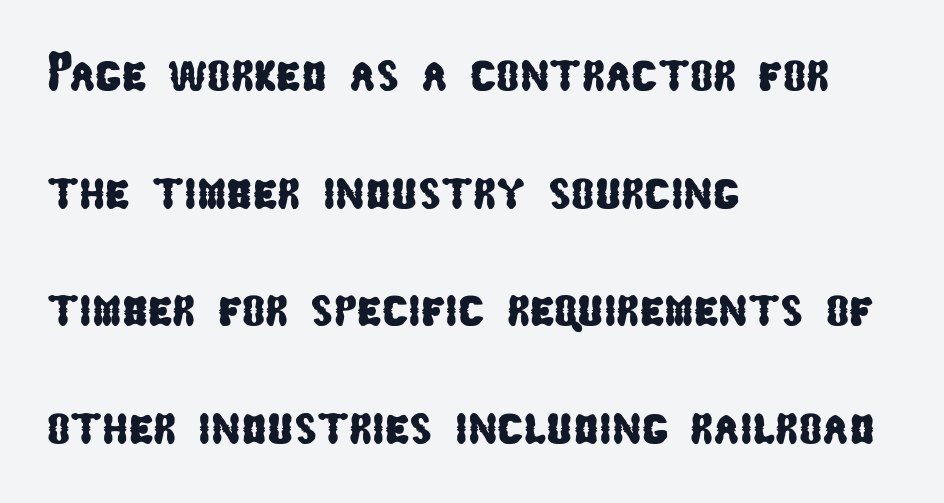
Q: Is the typeface a serif or a sans-serif typeface? A: Sans-serif.
Q: Is the text underlined? A: No.
Q: How is the paragraph aligned? A: Left-aligned.
Q: Is the spacing between letters normal or unusually wide? A: Normal.
Q: Is the spacing between lines tight, normal or loose? A: Loose.
Q: Width (condensed, normal, or wide)? A: Condensed.
Q: Stroke contrast? A: Low.
Q: x-height? A: Medium.
Q: Monospaced? A: No.
